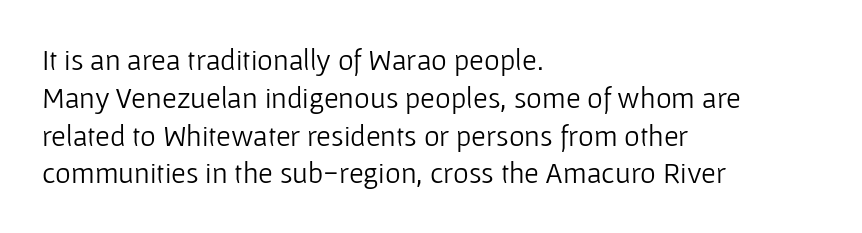
{"serif": "no", "italic": "no", "bold": "no", "weight": "light", "width": "normal", "stroke_contrast": "low", "x_height": "medium", "monospaced": "no", "underline": "no", "align": "left", "line_spacing": "normal", "line_spacing_ratio": 1.26, "letter_spacing": "normal", "letter_spacing_em": 0.0, "glyph_px": 30}
